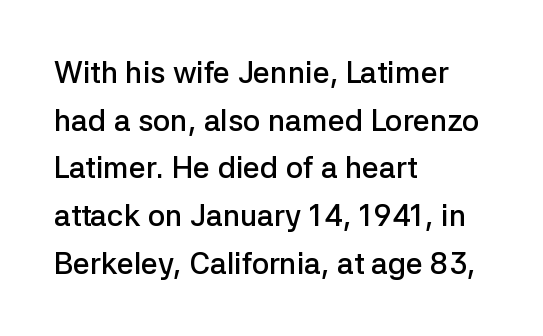
Q: Is the text bold? A: Semi-bold.
Q: Is the text italic (slanted)? A: No, it is upright.
Q: Is the typeface a serif or a sans-serif typeface? A: Sans-serif.
Q: Is the text underlined? A: No.
Q: How is the paragraph aligned? A: Left-aligned.
Q: Is the spacing between letters normal or unusually wide? A: Normal.
Q: Is the spacing between lines tight, normal or loose? A: Normal.
Q: Width (condensed, normal, or wide)? A: Normal.
Q: Stroke contrast? A: Low.
Q: x-height? A: Medium.
Q: Monospaced? A: No.
